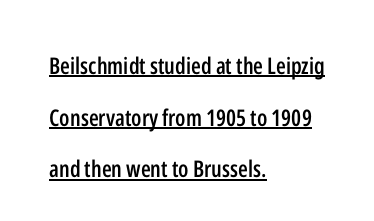
The image shows 23 px text type, upright; set left-aligned, loose line spacing (2.25x), normal letter spacing, underlined.
